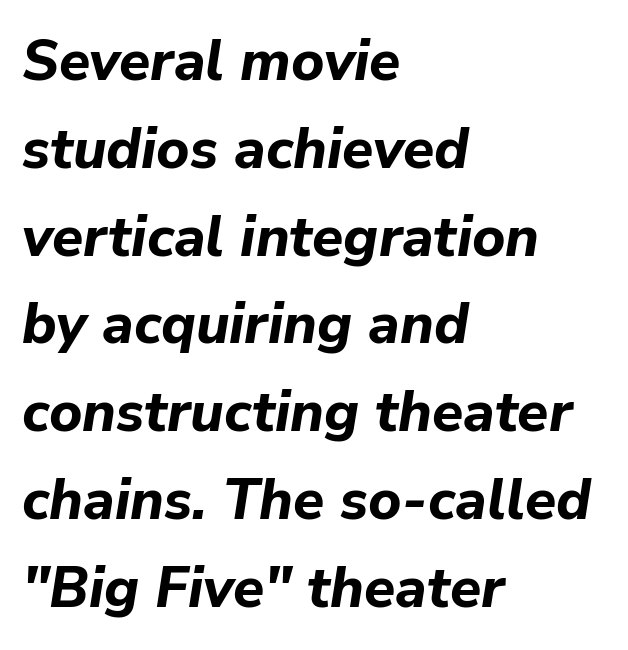
The passage shown has conventional tracking throughout. The passage shown is typed in a proportional face where columns would drift. Every row of glyphs begins at an identical x-position on the left. Compared with ordinary roman type, these characters are visibly tilted.
